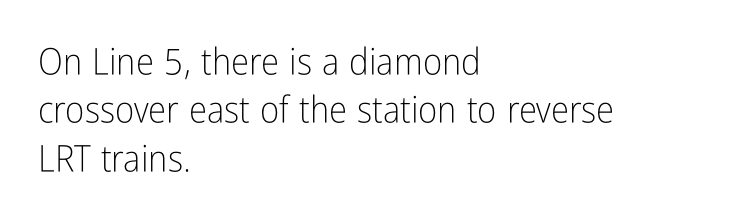
The image shows 37 px light, condensed sans-serif type, upright; set left-aligned, normal line spacing (1.31x), normal letter spacing, not underlined; low stroke contrast and a medium x-height.
